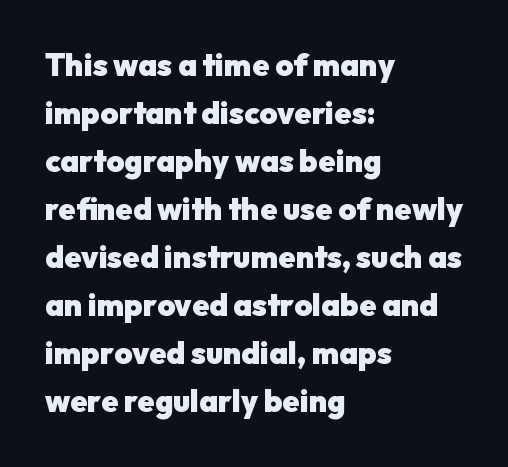
Q: Is the text bold? A: Yes.
Q: Is the text italic (slanted)? A: No, it is upright.
Q: Is the typeface a serif or a sans-serif typeface? A: Sans-serif.
Q: Is the text underlined? A: No.
Q: How is the paragraph aligned? A: Left-aligned.
Q: Is the spacing between letters normal or unusually wide? A: Normal.
Q: Is the spacing between lines tight, normal or loose? A: Normal.
Q: Width (condensed, normal, or wide)? A: Normal.
Q: Stroke contrast? A: Low.
Q: x-height? A: Medium.
Q: Monospaced? A: No.
